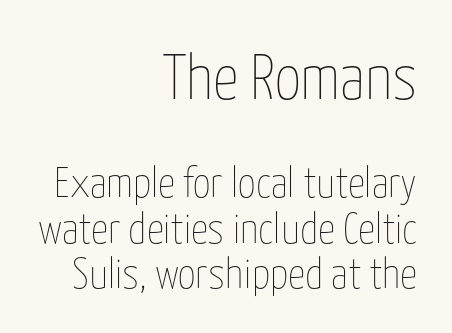
No letter is thick-stroked: the sample isn't bold. Size hierarchy here favors the leading block over the trailing one. Do the characters align in a grid? No, the font is proportional. You could barely slide anything between these rows. The typography opts for an upright posture over an oblique one.
